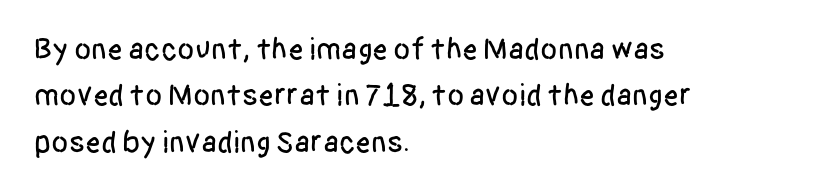
Every stem runs plumb, perpendicular to the baseline. The space directly below the letters is spotless. The horizontal fit of the characters is conventional and even. Varying glyph widths throughout — classic text-font behaviour. Regarding leading, the lines here are spaced in the standard way.
